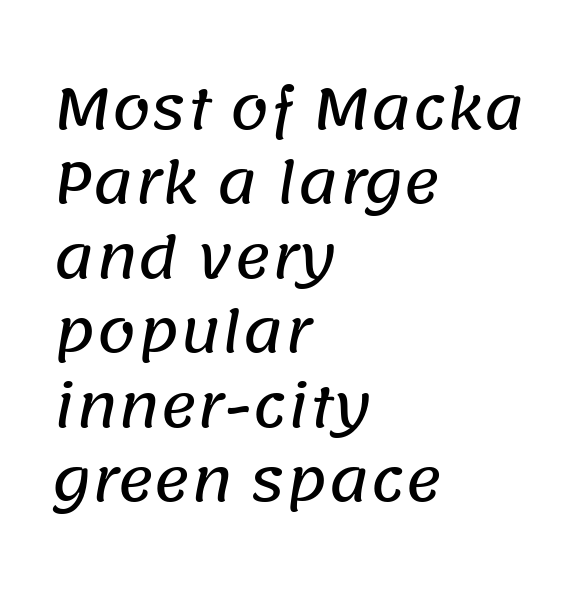
The space directly below the letters is spotless. This rendering leaves character spacing at its baseline value. Honestly, the row spacing looks completely unremarkable. The text was rendered using a sans face with plain stroke endings.
